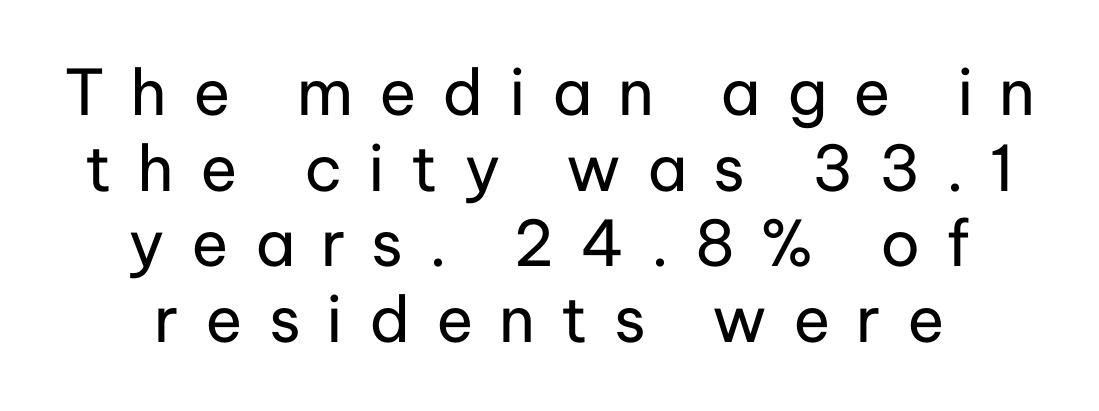
Observe the wide spacing: letters keep a clear distance from each other. The characters display no serif detailing; their extremities are plain. These lines are rendered in a variable-pitch font. Both edges are ragged and mirror each other, which tells us the setting is centered.
